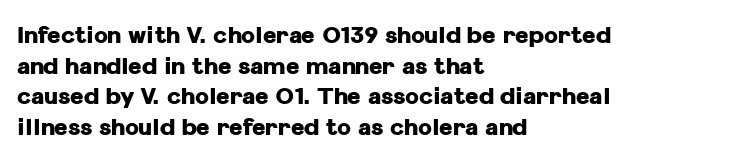
The image shows 23 px bold type, upright; set left-aligned, normal line spacing (1.33x), normal letter spacing, not underlined.
